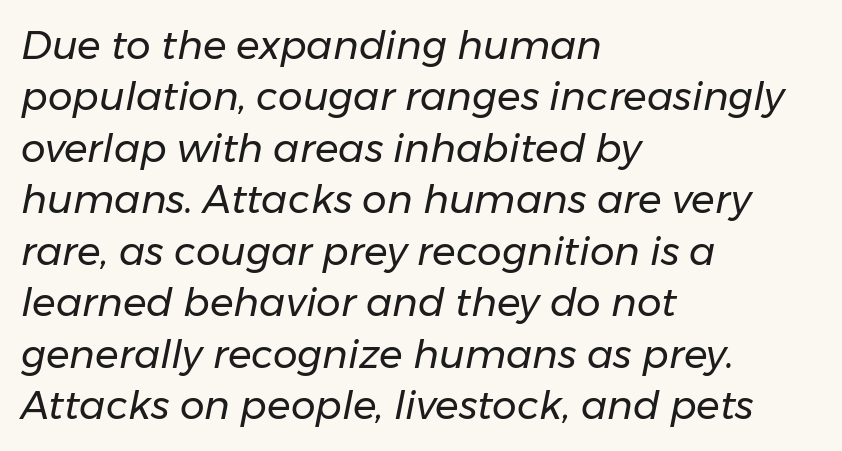
The image shows 39 px regular-weight type, italic (leaning right); set left-aligned, normal line spacing (1.32x), normal letter spacing, not underlined; low stroke contrast and a medium x-height.
